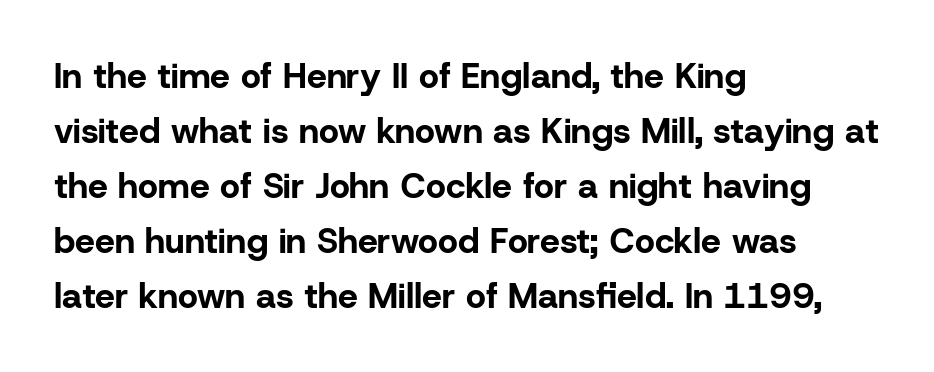
The image shows 35 px bold sans-serif type, upright; set left-aligned, normal line spacing (1.57x), normal letter spacing, not underlined; low stroke contrast and a medium x-height.
